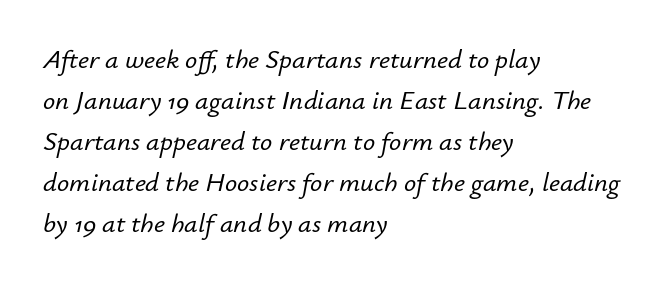
Q: Is the text italic (slanted)? A: Yes, it leans right by about 12 degrees.
Q: Is the text underlined? A: No.
Q: How is the paragraph aligned? A: Left-aligned.
Q: Is the spacing between letters normal or unusually wide? A: Normal.
Q: Is the spacing between lines tight, normal or loose? A: Normal.
